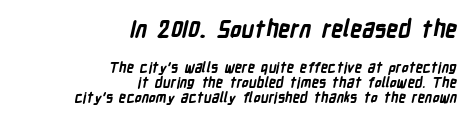
The image shows 23 px bold type; set right-aligned, tight line spacing (1.07x), normal letter spacing, not underlined; the first (top) block is 1.64x larger.
